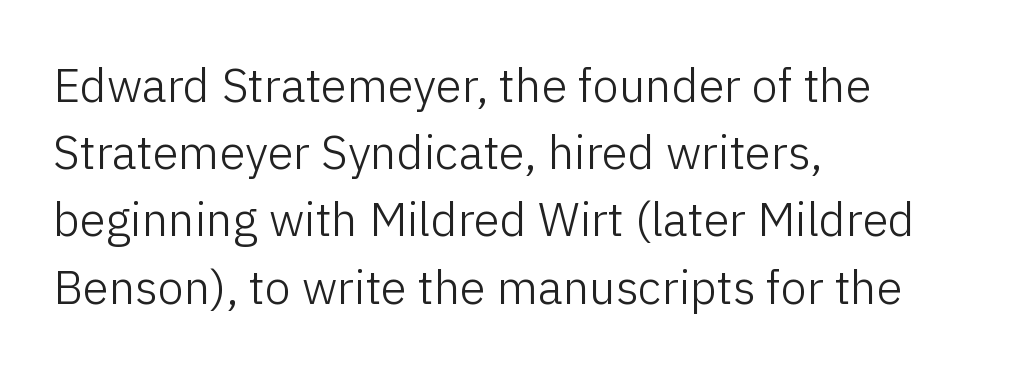
{"serif": "no", "italic": "no", "bold": "no", "weight": "light", "width": "normal", "stroke_contrast": "low", "x_height": "medium", "monospaced": "no", "underline": "no", "align": "left", "line_spacing": "normal", "line_spacing_ratio": 1.43, "letter_spacing": "normal", "letter_spacing_em": 0.0, "glyph_px": 47}
